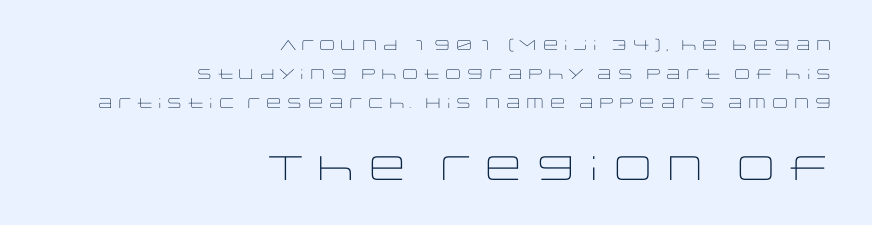
{"serif": "no", "italic": "no", "bold": "no", "weight": "light", "width": "wide", "stroke_contrast": "low", "x_height": "large", "monospaced": "no", "underline": "no", "align": "right", "line_spacing": "loose", "line_spacing_ratio": 2.06, "letter_spacing": "normal", "letter_spacing_em": 0.0, "larger_block": "second", "size_ratio": 2.43, "glyph_px": 34}
